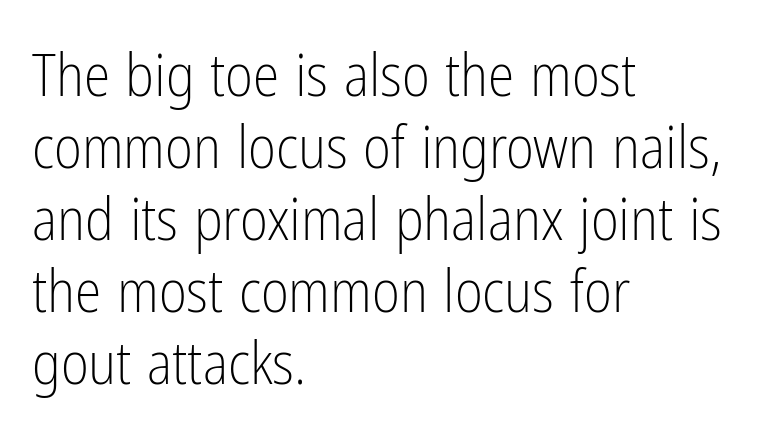
{"serif": "no", "italic": "no", "bold": "no", "weight": "light", "width": "condensed", "stroke_contrast": "low", "x_height": "medium", "monospaced": "no", "underline": "no", "align": "left", "line_spacing_ratio": 1.2, "letter_spacing": "normal", "letter_spacing_em": 0.0, "glyph_px": 60}
